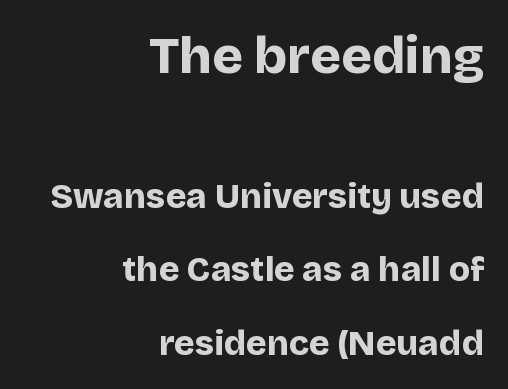
The passage shown has conventional tracking throughout. Compare the two chunks: the upper has the greater cap height. The glyphs are unaccompanied by any horizontal stroke below them. Its strokes are broad and dark, the hallmark of bold type.
